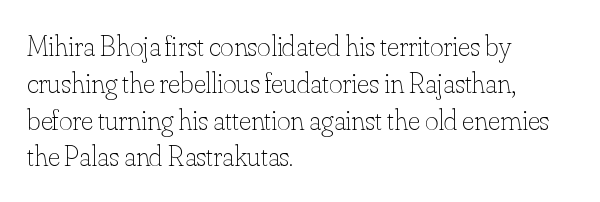
Leading: standard. The strokes carry an ordinary text weight at most. How are the letters spaced? Ordinarily, with no added tracking. Decoration check: the copy has no underline.
